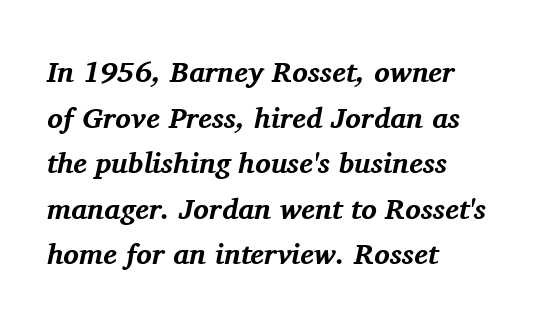
The image shows 29 px bold serif type, italic (leaning right); set left-aligned, normal line spacing (1.57x), normal letter spacing, not underlined; medium stroke contrast and a medium x-height.
